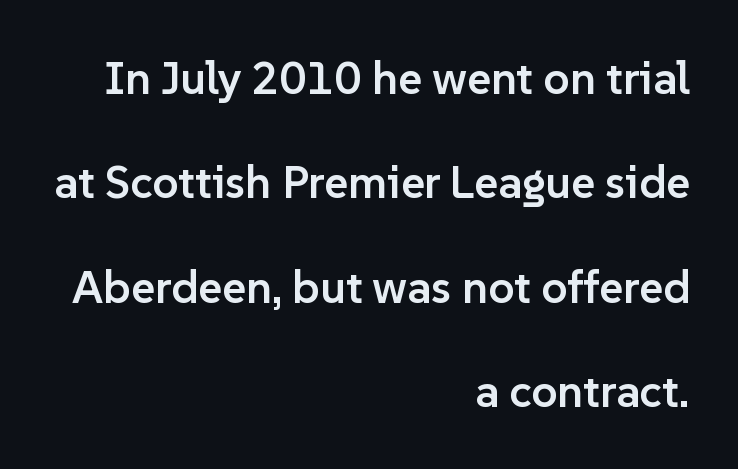
The letters advance in unequal steps, a hallmark of proportional type. Are there feet on the stems? There aren't — it's a sans. Right-aligned paragraph, ragged on the left. Caption: semibold face, moderately heavy strokes. Rows of type keep a wide berth in the vertical direction. This is roman type, the default non-slanted kind.
